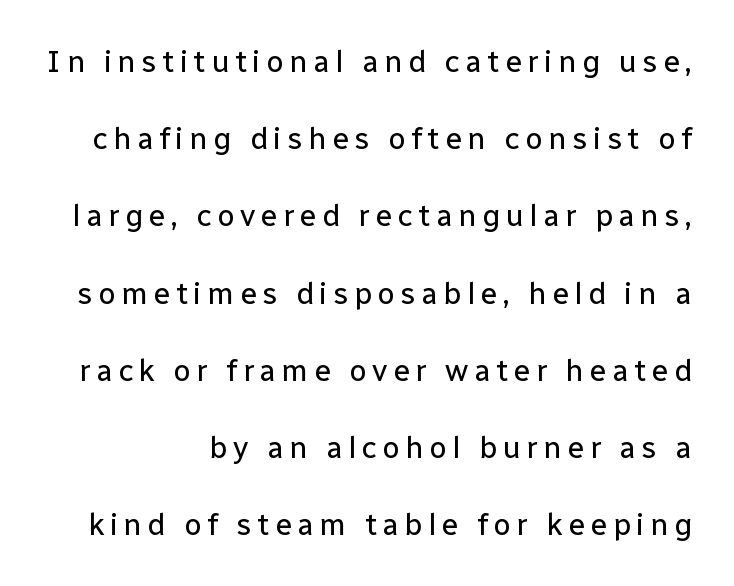
The image shows 31 px regular-weight sans-serif type, upright; set loose line spacing (2.49x), not underlined; low stroke contrast and a medium x-height.
